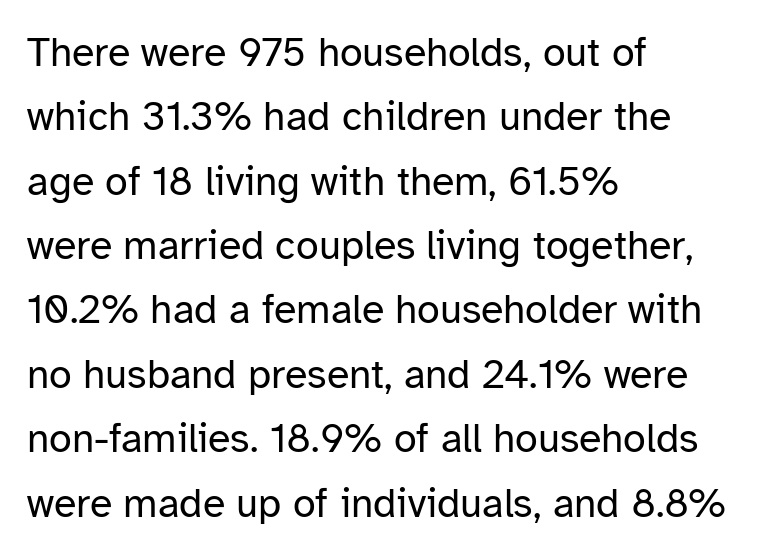
{"serif": "no", "italic": "no", "bold": "no", "weight": "regular", "width": "normal", "stroke_contrast": "low", "x_height": "medium", "monospaced": "no", "underline": "no", "align": "left", "line_spacing": "normal", "line_spacing_ratio": 1.57, "letter_spacing": "normal", "letter_spacing_em": 0.0, "glyph_px": 41}
